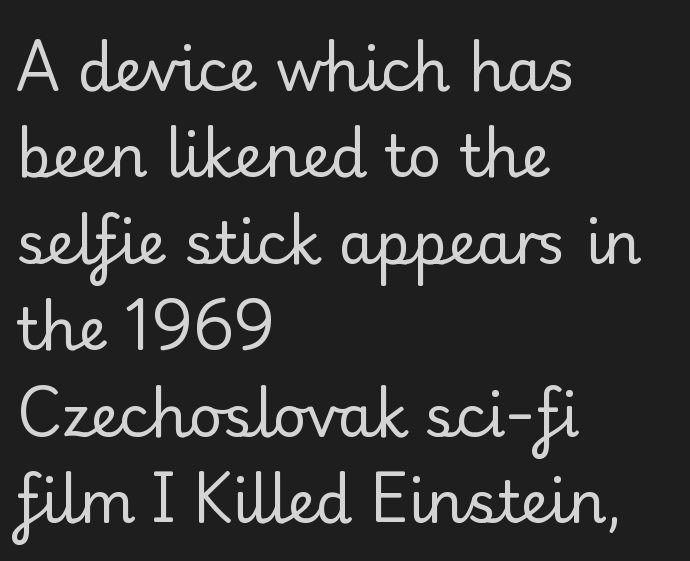
{"serif": "yes", "italic": "no", "bold": "no", "weight": "regular", "width": "normal", "stroke_contrast": "low", "x_height": "small", "monospaced": "no", "underline": "no", "align": "left", "line_spacing": "normal", "line_spacing_ratio": 1.49, "letter_spacing": "normal", "letter_spacing_em": 0.0, "glyph_px": 58}
